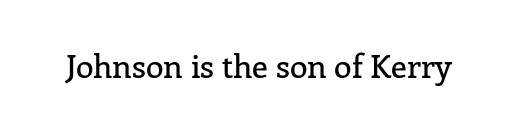
Q: Is the text italic (slanted)? A: No, it is upright.
Q: Is the typeface a serif or a sans-serif typeface? A: Serif.
Q: Is the text underlined? A: No.
Q: Is the spacing between letters normal or unusually wide? A: Normal.
Q: Width (condensed, normal, or wide)? A: Normal.
Q: Stroke contrast? A: Low.
Q: x-height? A: Medium.
Q: Monospaced? A: No.
